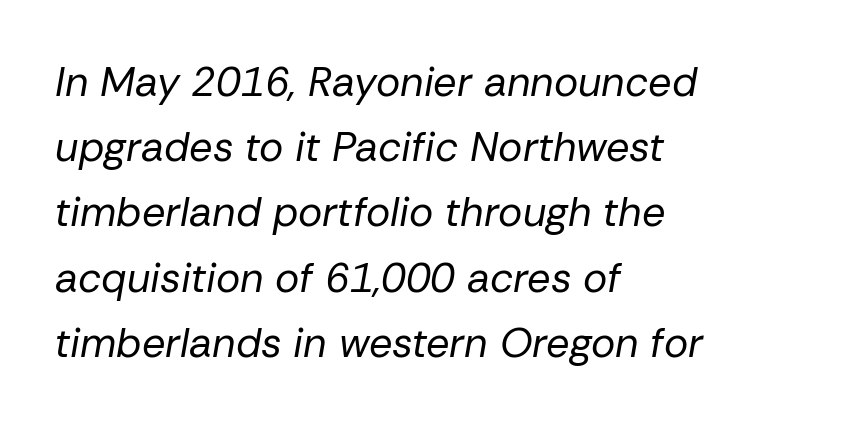
Q: Is the text bold? A: No.
Q: Is the text italic (slanted)? A: Yes, it leans right by about 10 degrees.
Q: Is the text underlined? A: No.
Q: How is the paragraph aligned? A: Left-aligned.
Q: Is the spacing between letters normal or unusually wide? A: Normal.
Q: Is the spacing between lines tight, normal or loose? A: Normal.
Q: Width (condensed, normal, or wide)? A: Normal.
Q: Stroke contrast? A: Low.
Q: x-height? A: Medium.
Q: Monospaced? A: No.
